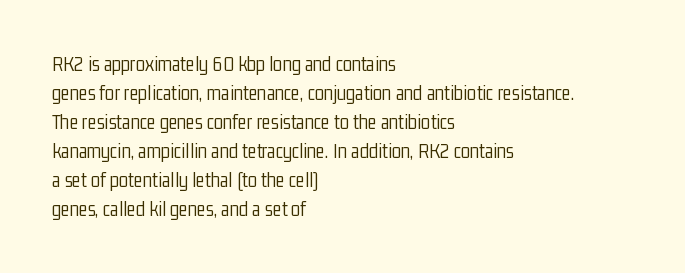
Letters rest on an invisible, unmarked baseline. Heaviness? Minimal to ordinary, like unemphasized prose. The rendering anchors every line to the left-hand side. The line-height multiplier appears to be the usual default.
